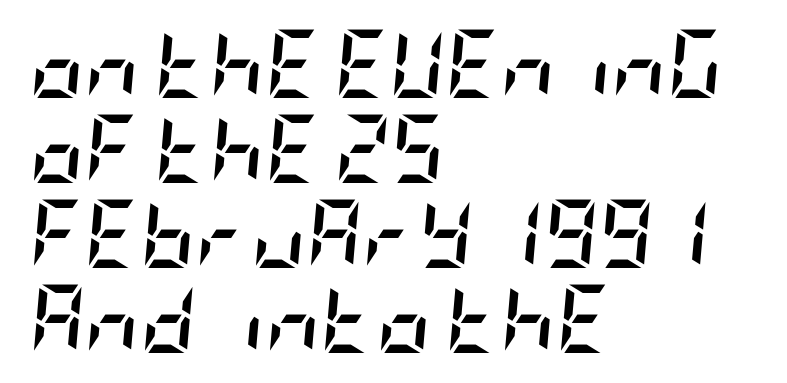
This is oblique type, the kind used for emphasis or titles. Tracking here is standard; glyphs follow each other at the usual distance. Whoever set this chose a conventional vertical rhythm. The setting favours the left margin, as ordinary paragraphs usually do. The foot of each line stays bare and open. Notice how thick the strokes are: this is what a full bold looks like.
